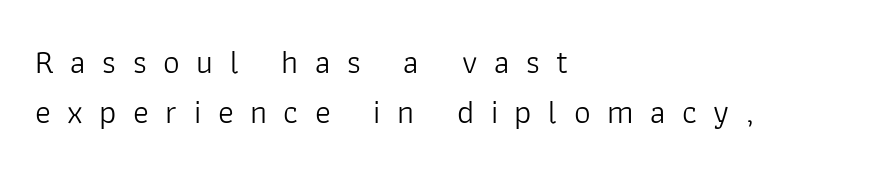
{"serif": "no", "italic": "no", "bold": "no", "weight": "light", "width": "normal", "stroke_contrast": "low", "x_height": "medium", "monospaced": "no", "underline": "no", "align": "left", "line_spacing": "normal", "line_spacing_ratio": 1.51, "letter_spacing": "wide", "letter_spacing_em": 0.5, "glyph_px": 33}
